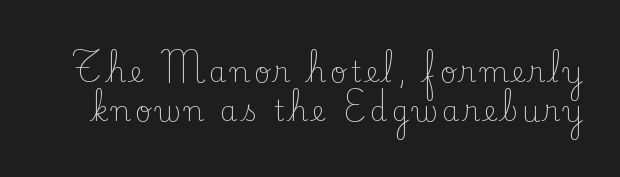
Q: Is the text bold? A: No.
Q: Is the text italic (slanted)? A: No, it is upright.
Q: Is the typeface a serif or a sans-serif typeface? A: Serif.
Q: Is the text underlined? A: No.
Q: Is the spacing between lines tight, normal or loose? A: Normal.
Q: Width (condensed, normal, or wide)? A: Normal.
Q: Stroke contrast? A: Low.
Q: x-height? A: Small.
Q: Monospaced? A: No.
